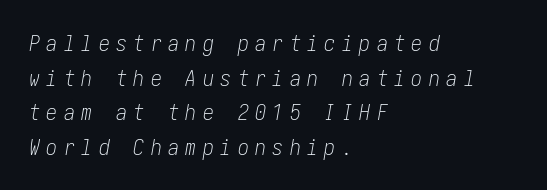
The image shows 22 px text type, italic (leaning right); set left-aligned, normal line spacing (1.57x), unusually wide letter spacing (+0.29 em), not underlined.
